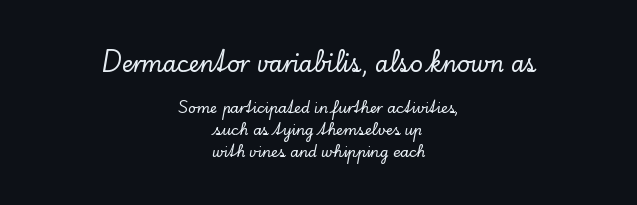
Glance below the letters and you will spot only blank space. The initial chunk of copy outweighs the following chunk in type size. The lines sit at an ordinary, default distance from one another. Does extra space separate the letters? No, they use regular spacing. The rag falls on both sides of this text block equally.
